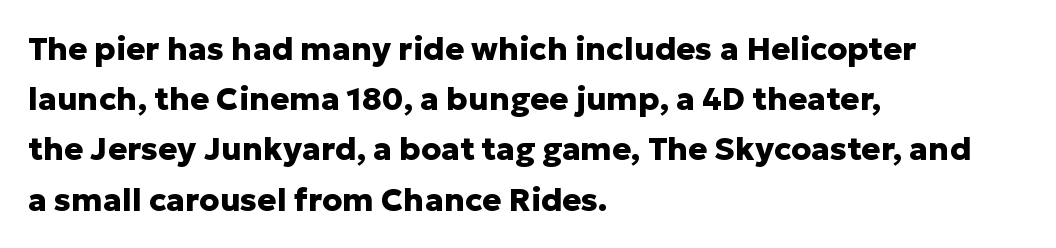
Q: Is the text bold? A: Yes.
Q: Is the text italic (slanted)? A: No, it is upright.
Q: Is the typeface a serif or a sans-serif typeface? A: Sans-serif.
Q: Is the text underlined? A: No.
Q: How is the paragraph aligned? A: Left-aligned.
Q: Is the spacing between letters normal or unusually wide? A: Normal.
Q: Is the spacing between lines tight, normal or loose? A: Normal.
Q: Width (condensed, normal, or wide)? A: Normal.
Q: Stroke contrast? A: Low.
Q: x-height? A: Medium.
Q: Monospaced? A: No.
